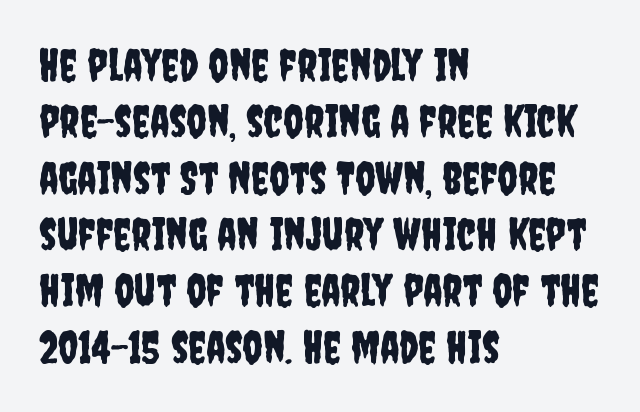
{"serif": "no", "italic": "no", "width": "condensed", "stroke_contrast": "low", "x_height": "large", "monospaced": "no", "underline": "no", "align": "left", "line_spacing": "normal", "line_spacing_ratio": 1.28, "letter_spacing": "normal", "letter_spacing_em": 0.0, "glyph_px": 44}
